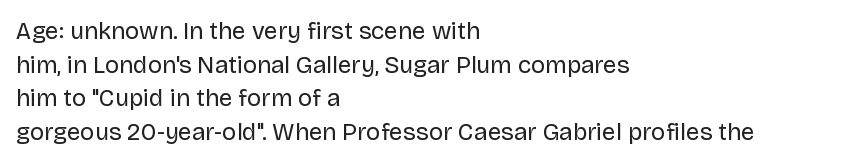
The image shows 24 px text type, upright; set left-aligned, normal line spacing (1.4x), normal letter spacing, not underlined.
